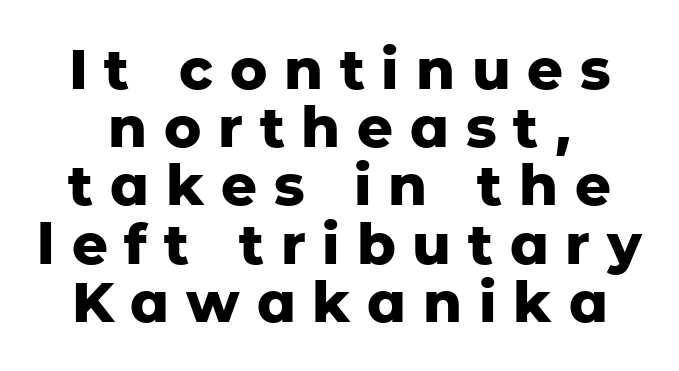
Each word looks stretched out because of the extra space between its letters. Plain, unruled lines of type. This is roman type, the default non-slanted kind. Interline gaps are noticeably narrow in this sample. Strong, thick strokes mark this as bold type.
